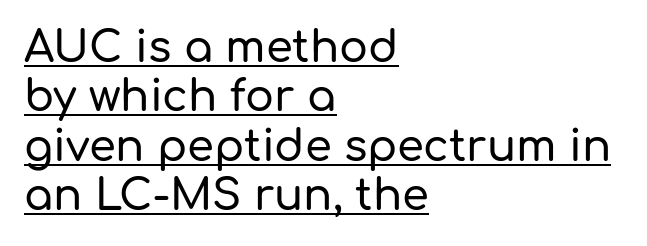
The image shows 43 px sans-serif type, upright; set left-aligned, tight line spacing (1.15x), normal letter spacing, underlined; low stroke contrast and a medium x-height.
